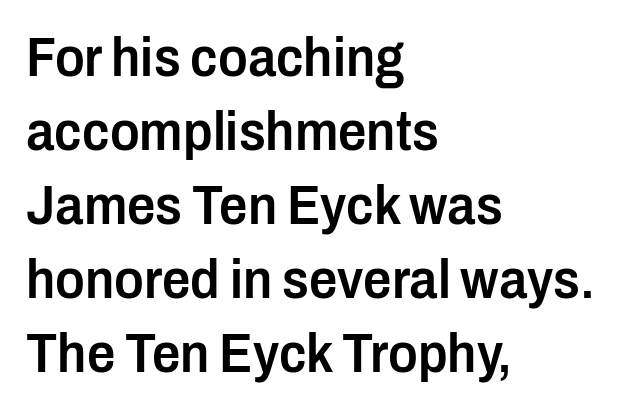
The image shows 56 px semibold, condensed sans-serif type, upright; set left-aligned, normal line spacing (1.32x), normal letter spacing, not underlined; low stroke contrast and a medium x-height.
